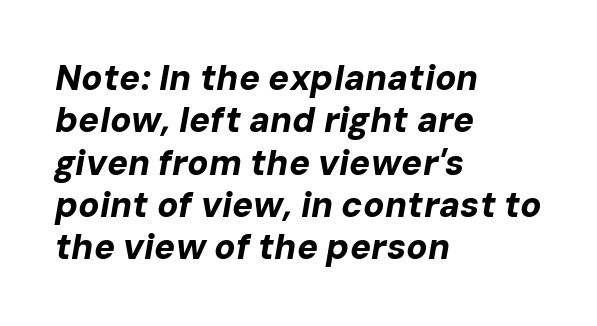
{"italic": "yes", "lean": "right", "slant_degrees": 10, "bold": "yes", "weight": "bold", "width": "normal", "stroke_contrast": "low", "x_height": "medium", "monospaced": "no", "underline": "no", "align": "left", "line_spacing_ratio": 1.21, "letter_spacing": "normal", "letter_spacing_em": 0.0, "glyph_px": 35}
